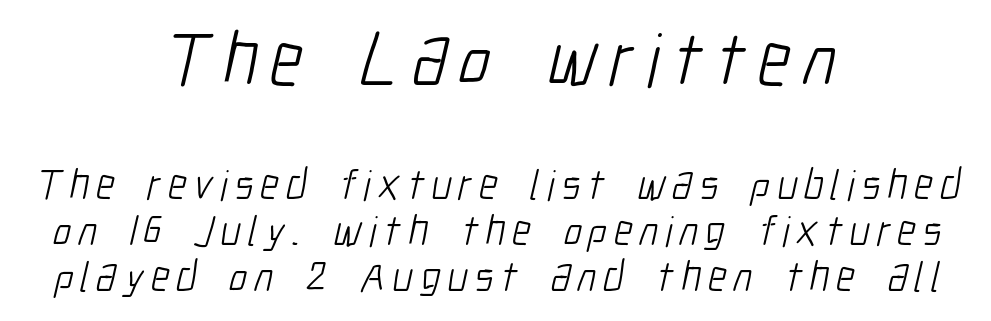
{"serif": "no", "bold": "no", "weight": "light", "width": "condensed", "stroke_contrast": "low", "x_height": "medium", "monospaced": "no", "underline": "no", "align": "center", "line_spacing": "tight", "line_spacing_ratio": 1.06, "larger_block": "first", "size_ratio": 1.77, "glyph_px": 76}
